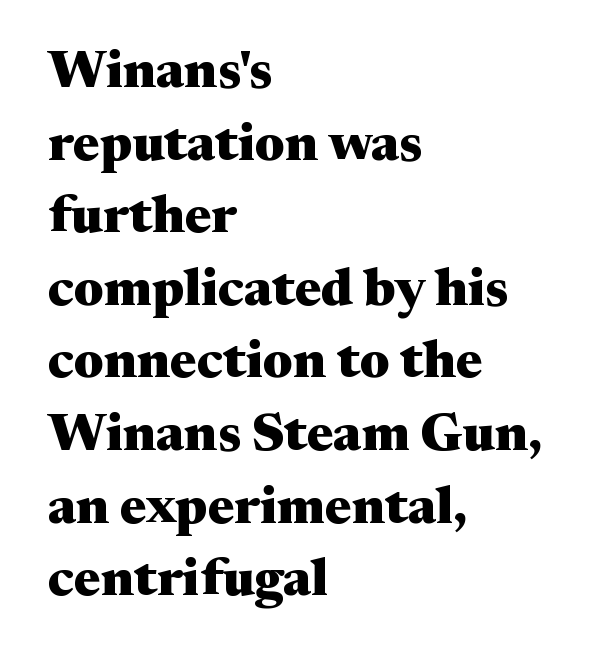
The letters advance in unequal steps, a hallmark of proportional type. Words float on clear page, feet unadorned. What kind of face is this? One with serifs. Line spacing here is normal. Standard letterfit; no display-style spreading of the glyphs. Posture: vertical.
